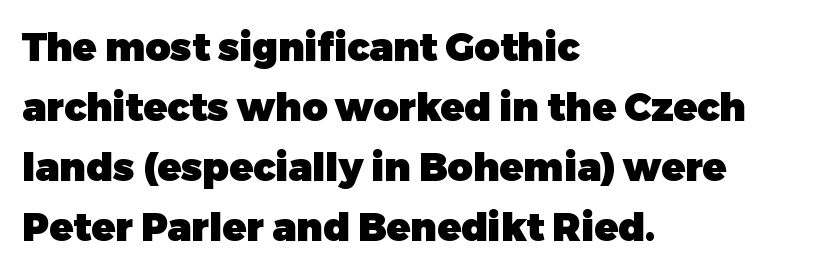
The image shows 39 px heavy sans-serif type, upright; set left-aligned, normal line spacing (1.54x), normal letter spacing, not underlined; low stroke contrast and a medium x-height.
